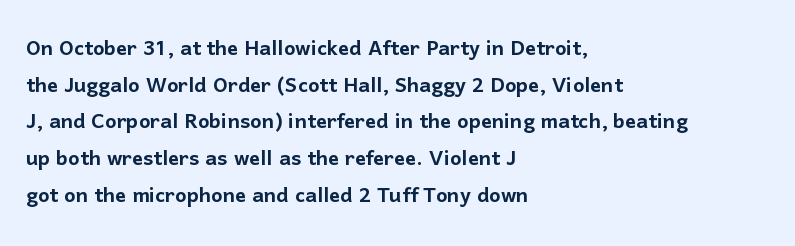
{"italic": "no", "underline": "no", "align": "left", "line_spacing": "normal", "line_spacing_ratio": 1.36, "letter_spacing": "normal", "letter_spacing_em": 0.0, "glyph_px": 27}
